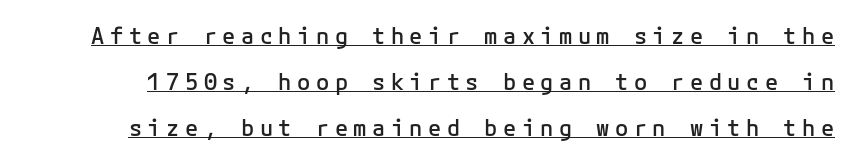
The type is letterspaced generously, with wide tracking. Regarding leading, the lines here are spaced well apart. You can tell it's not italic because the verticals are truly vertical. The typesetter has applied underlining to the passage shown. The face used here is a semibold: visibly heavier than regular, lighter than bold.
